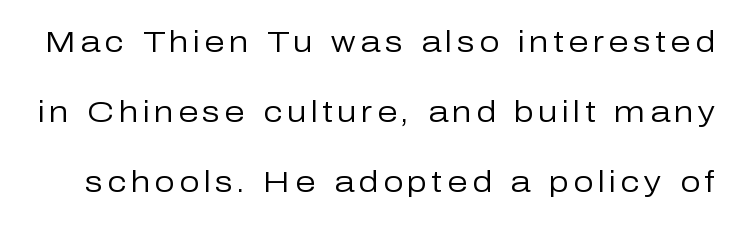
{"serif": "no", "italic": "no", "bold": "no", "weight": "regular", "width": "normal", "stroke_contrast": "low", "x_height": "medium", "monospaced": "no", "underline": "no", "line_spacing": "loose", "line_spacing_ratio": 2.41, "glyph_px": 29}
